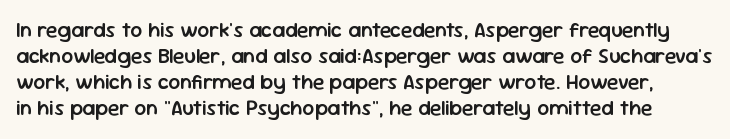
Posture: vertical. Bold? Not quite — semibold, heavier than regular but stopping short. There is no visible air inserted between adjacent glyphs. Lines of text with bare space underneath.
